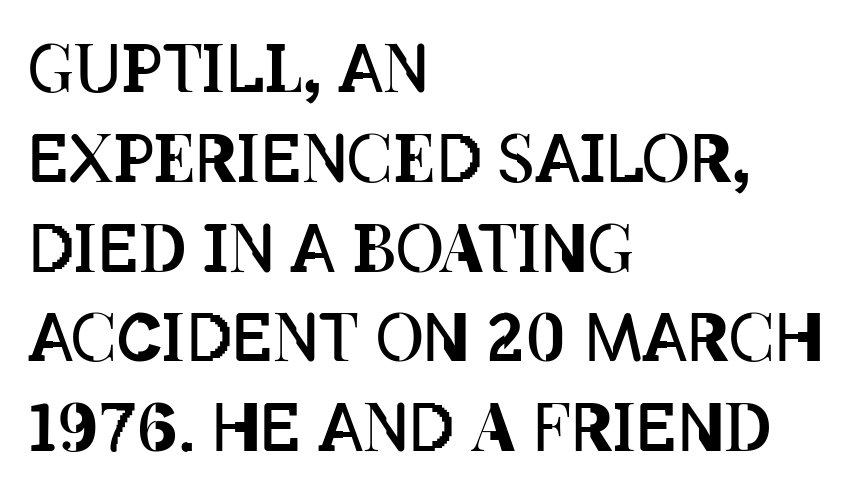
Q: Is the text bold? A: No.
Q: Is the text italic (slanted)? A: No, it is upright.
Q: Is the text underlined? A: No.
Q: How is the paragraph aligned? A: Left-aligned.
Q: Is the spacing between letters normal or unusually wide? A: Normal.
Q: Is the spacing between lines tight, normal or loose? A: Normal.
Q: Width (condensed, normal, or wide)? A: Condensed.
Q: Stroke contrast? A: Low.
Q: x-height? A: Large.
Q: Monospaced? A: No.
